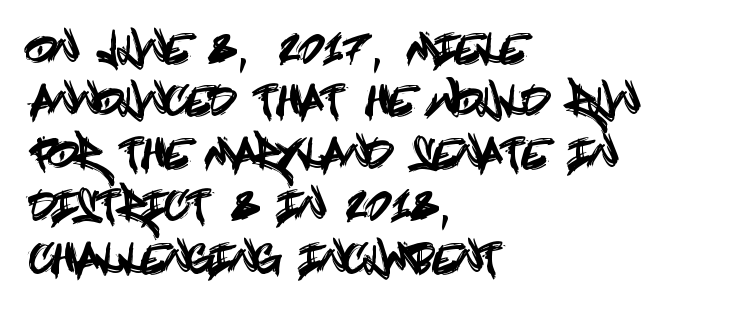
The image shows 40 px condensed sans-serif type; set left-aligned, normal line spacing (1.31x), normal letter spacing, not underlined; a large x-height.
